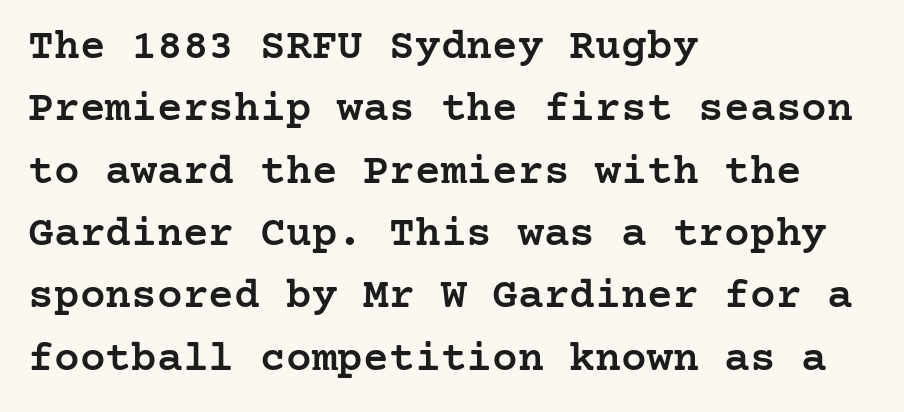
The text was rendered using a seriffed face with decorative stroke endings. Evenly set lines give the paragraph a standard silhouette. The passage shown is semibold, sitting just below true bold. Every character sits straight up, as roman type does. Each row of text sits above clean, open space. The face used here is rendered with its standard letterfit.
